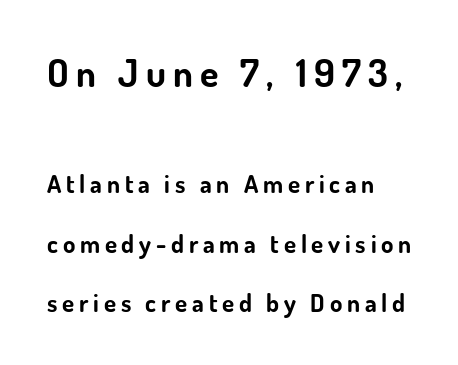
The image shows 38 px bold sans-serif type, upright; set left-aligned, loose line spacing (2.37x), not underlined; the first (top) block is 1.52x larger; low stroke contrast and a small x-height.
